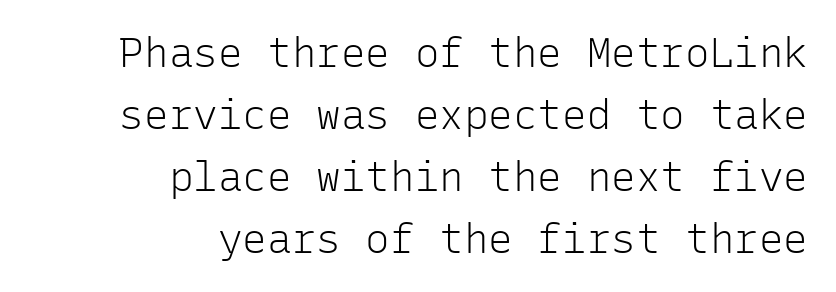
{"serif": "no", "italic": "no", "bold": "no", "weight": "light", "width": "normal", "stroke_contrast": "low", "x_height": "medium", "monospaced": "yes", "underline": "no", "align": "right", "line_spacing": "normal", "line_spacing_ratio": 1.51, "letter_spacing": "normal", "letter_spacing_em": 0.0, "glyph_px": 41}
